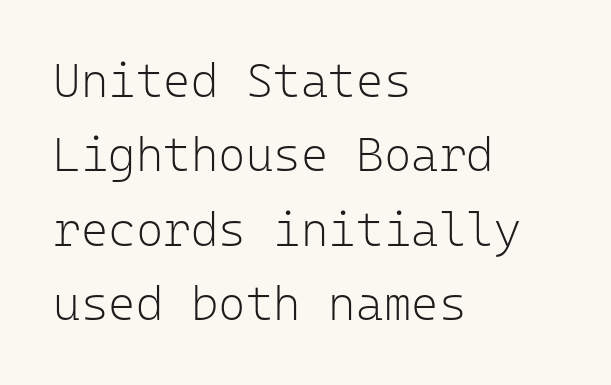
The type sits square on the baseline with zero lean. Line spacing here is normal. The ragged edge is on the right, which tells us the setting is flush left. The foot of each line stays bare and open. Tracking here is standard; glyphs follow each other at the usual distance. You can tell from the bare stems that sans-serif type was used.
